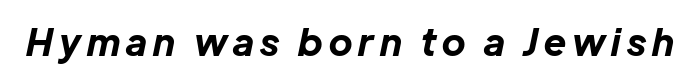
The image shows 37 px bold type, italic (leaning right); set not underlined; low stroke contrast and a medium x-height.
